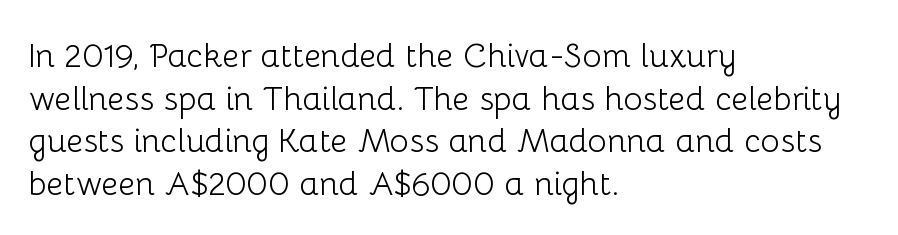
Q: Is the text bold? A: No.
Q: Is the text italic (slanted)? A: No, it is upright.
Q: Is the typeface a serif or a sans-serif typeface? A: Sans-serif.
Q: Is the text underlined? A: No.
Q: How is the paragraph aligned? A: Left-aligned.
Q: Is the spacing between letters normal or unusually wide? A: Normal.
Q: Is the spacing between lines tight, normal or loose? A: Normal.
Q: Width (condensed, normal, or wide)? A: Normal.
Q: Stroke contrast? A: Low.
Q: x-height? A: Medium.
Q: Monospaced? A: No.
